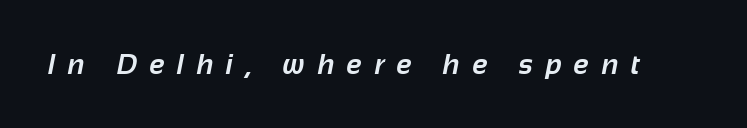
The string is rendered with underlining switched off. The designer went with a sans here, leaving each stem footless. Spacing between characters has been opened up far beyond the box default. You'd pick this weight for a headline — it's a proper bold. The letters advance in unequal steps, a hallmark of proportional type.
